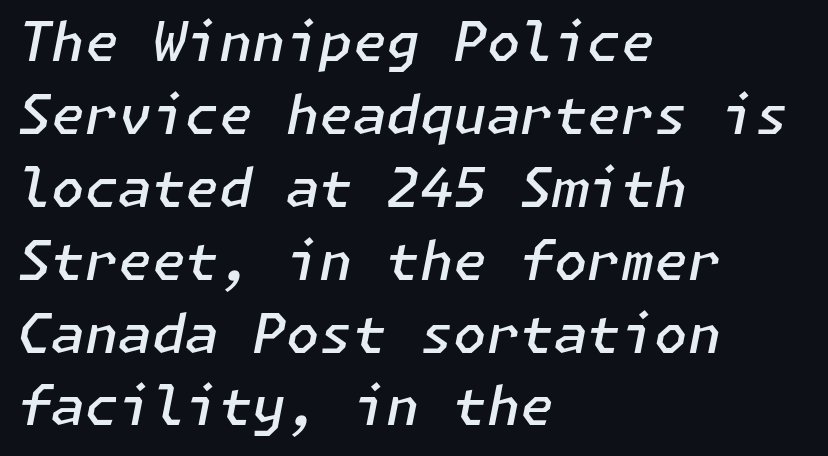
The image shows 54 px semibold type, italic (leaning right); set left-aligned, normal line spacing (1.35x), normal letter spacing, not underlined; low stroke contrast and a medium x-height.
